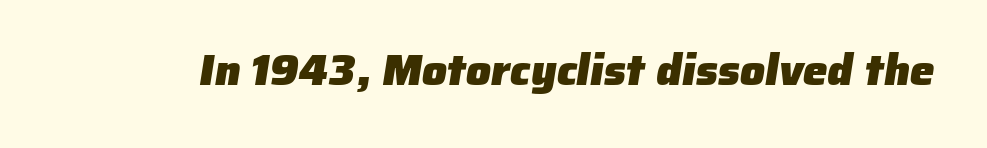
The image shows 44 px heavy sans-serif type; set normal letter spacing, not underlined; low stroke contrast and a medium x-height.
